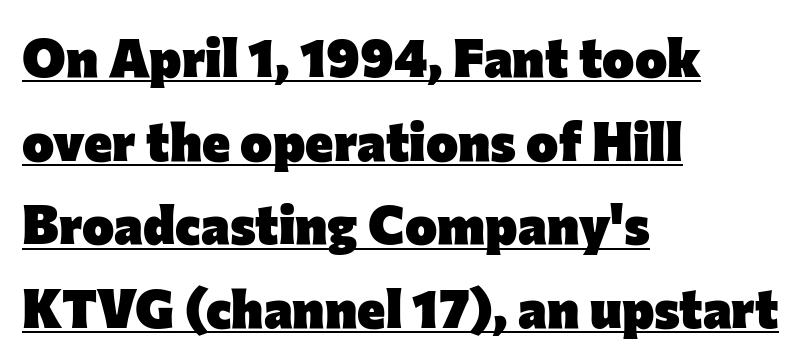
{"serif": "no", "italic": "no", "bold": "yes", "weight": "heavy", "width": "normal", "stroke_contrast": "low", "x_height": "medium", "monospaced": "no", "underline": "yes", "align": "left", "line_spacing": "normal", "line_spacing_ratio": 1.55, "letter_spacing": "normal", "letter_spacing_em": 0.0, "glyph_px": 54}
